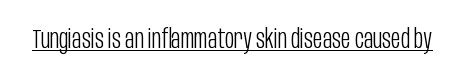
Q: Is the text bold? A: No.
Q: Is the text italic (slanted)? A: No, it is upright.
Q: Is the text underlined? A: Yes.
Q: Is the spacing between letters normal or unusually wide? A: Normal.
